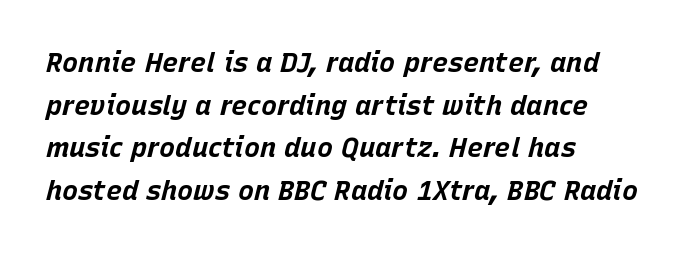
Q: Is the text bold? A: Yes.
Q: Is the text italic (slanted)? A: Yes, it leans right by about 15 degrees.
Q: Is the text underlined? A: No.
Q: How is the paragraph aligned? A: Left-aligned.
Q: Is the spacing between letters normal or unusually wide? A: Normal.
Q: Is the spacing between lines tight, normal or loose? A: Normal.
